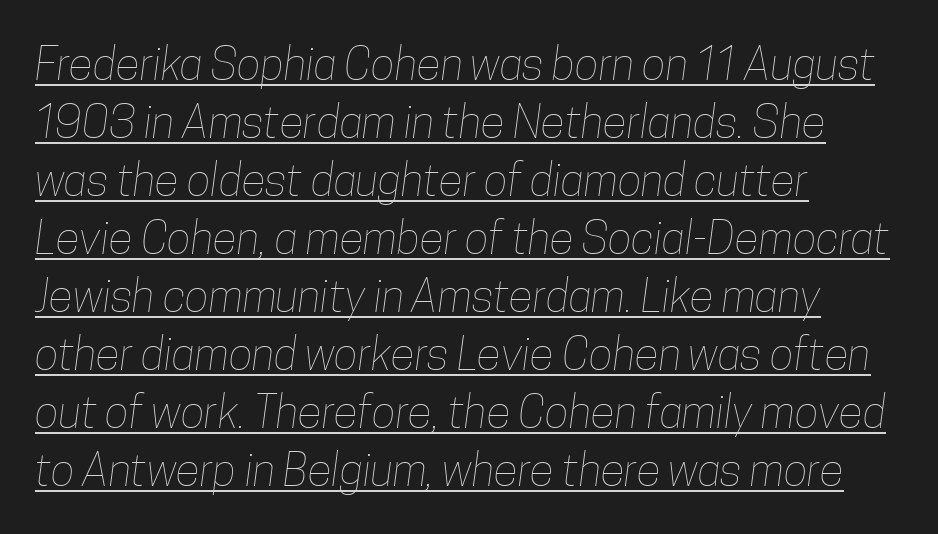
The image shows 45 px thin, condensed type; set left-aligned, normal line spacing (1.29x), normal letter spacing, underlined; low stroke contrast and a medium x-height.
